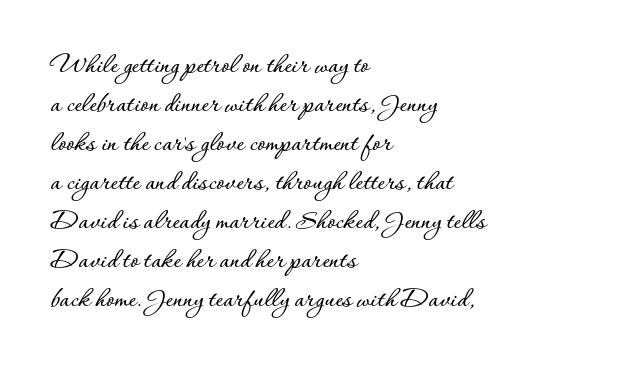
The image shows 28 px text type; set left-aligned, normal line spacing (1.39x), normal letter spacing, not underlined; low stroke contrast and a small x-height.
